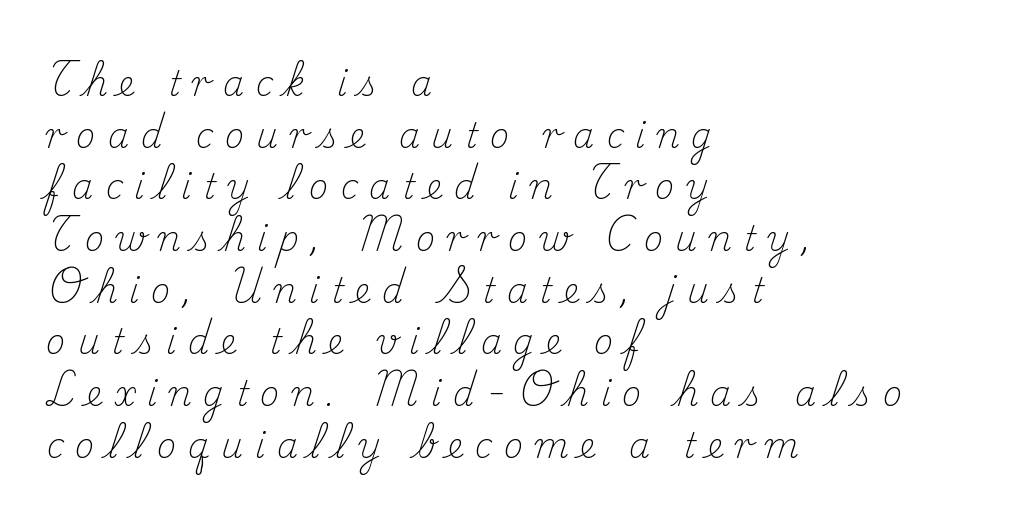
The image shows 34 px light serif type; set left-aligned, normal line spacing (1.52x), unusually wide letter spacing (+0.34 em), not underlined; medium stroke contrast and a small x-height.
